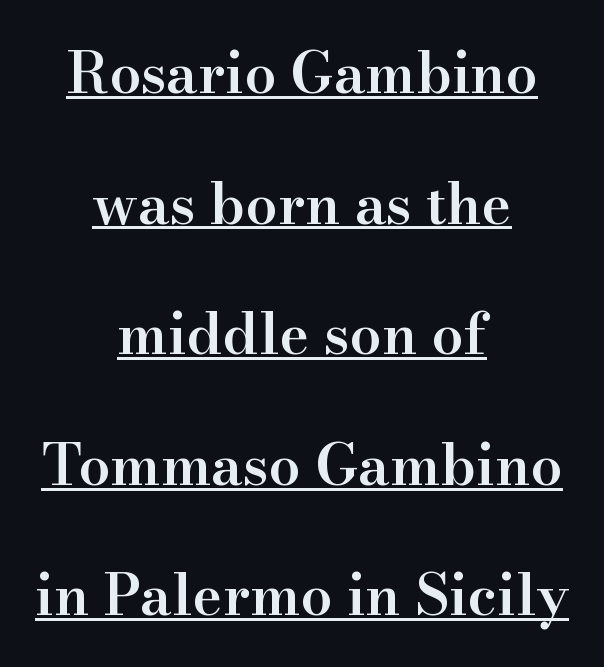
The image shows 57 px semibold serif type, upright; set centered, loose line spacing (2.29x), normal letter spacing, underlined; high stroke contrast and a small x-height.
